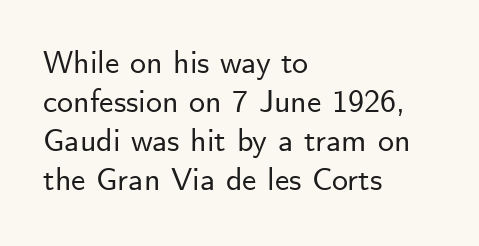
The image shows 32 px sans-serif type, upright; set left-aligned, line spacing 1.22x, normal letter spacing, not underlined; low stroke contrast and a small x-height.
